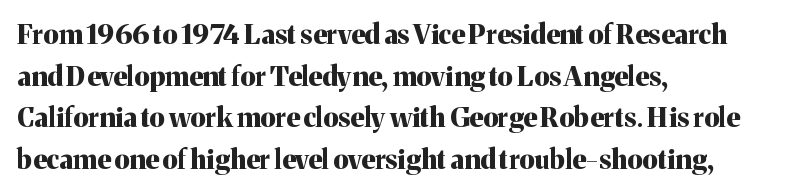
The image shows 27 px bold type, upright; set left-aligned, normal line spacing (1.54x), normal letter spacing, not underlined.
